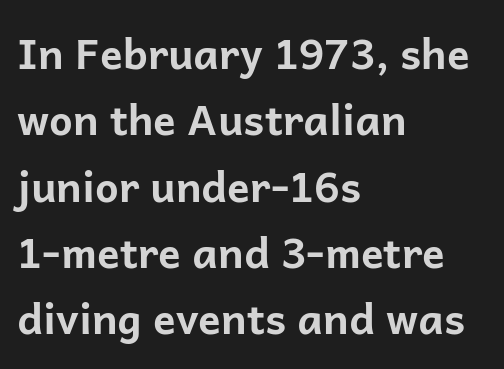
Q: Is the text bold? A: Yes.
Q: Is the text italic (slanted)? A: No, it is upright.
Q: Is the typeface a serif or a sans-serif typeface? A: Sans-serif.
Q: Is the text underlined? A: No.
Q: How is the paragraph aligned? A: Left-aligned.
Q: Is the spacing between letters normal or unusually wide? A: Normal.
Q: Is the spacing between lines tight, normal or loose? A: Normal.
Q: Width (condensed, normal, or wide)? A: Normal.
Q: Stroke contrast? A: Low.
Q: x-height? A: Medium.
Q: Monospaced? A: No.
